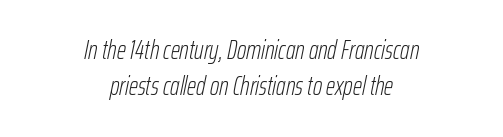
Q: Is the text bold? A: No.
Q: Is the text italic (slanted)? A: Yes, it leans right by about 12 degrees.
Q: Is the text underlined? A: No.
Q: How is the paragraph aligned? A: Centered.
Q: Is the spacing between letters normal or unusually wide? A: Normal.
Q: Is the spacing between lines tight, normal or loose? A: Normal.
